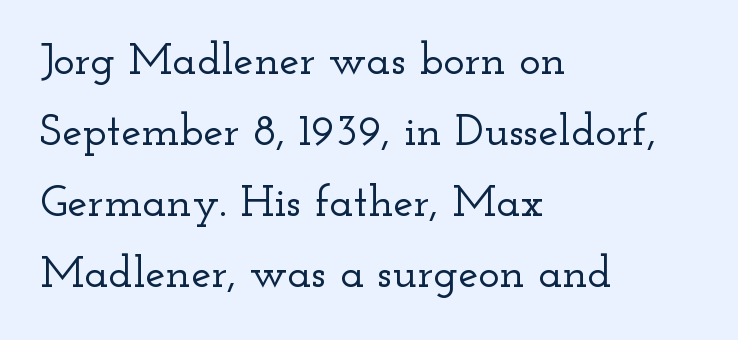
Q: Is the text italic (slanted)? A: No, it is upright.
Q: Is the typeface a serif or a sans-serif typeface? A: Serif.
Q: Is the text underlined? A: No.
Q: How is the paragraph aligned? A: Left-aligned.
Q: Is the spacing between letters normal or unusually wide? A: Normal.
Q: Is the spacing between lines tight, normal or loose? A: Normal.
Q: Width (condensed, normal, or wide)? A: Wide.
Q: Stroke contrast? A: Low.
Q: x-height? A: Small.
Q: Monospaced? A: No.
